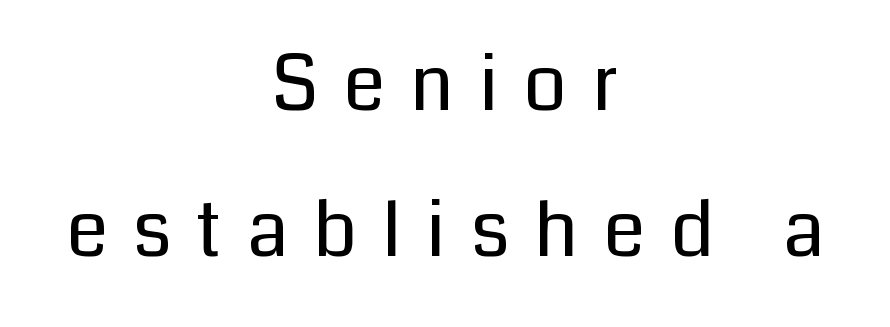
{"serif": "no", "italic": "no", "bold": "no", "weight": "regular", "width": "normal", "stroke_contrast": "low", "x_height": "medium", "monospaced": "no", "underline": "no", "align": "center", "line_spacing": "loose", "line_spacing_ratio": 1.92, "letter_spacing": "wide", "letter_spacing_em": 0.33, "glyph_px": 76}
